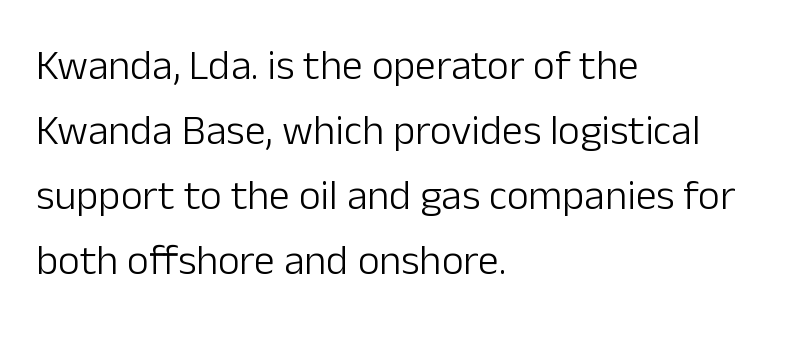
The image shows 42 px light sans-serif type, upright; set left-aligned, normal line spacing (1.55x), normal letter spacing, not underlined; low stroke contrast and a medium x-height.
